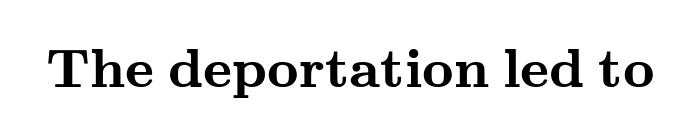
Check under the words: just untouched page. Its strokes are broad and dark, the hallmark of bold type. Unlike a clean sans, this face finishes its strokes with serifs. Varying glyph widths throughout — classic text-font behaviour.
